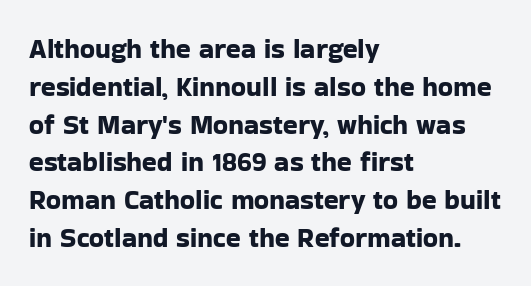
The image shows 27 px text type, upright; set left-aligned, normal line spacing (1.4x), normal letter spacing, not underlined.
